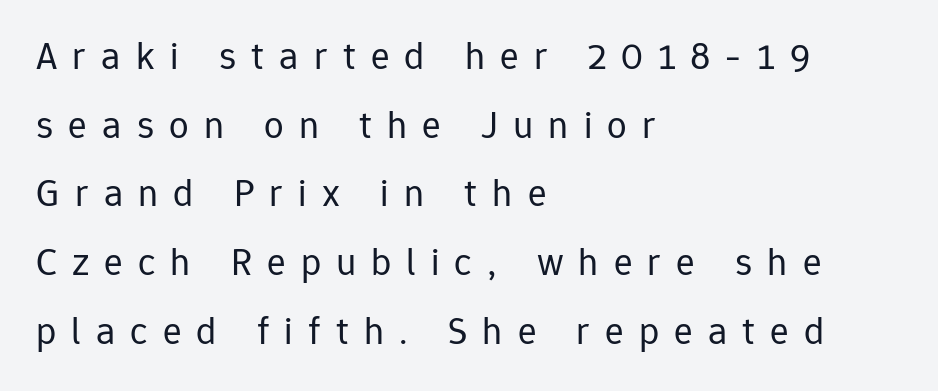
{"serif": "no", "italic": "no", "bold": "no", "weight": "regular", "width": "normal", "stroke_contrast": "low", "x_height": "medium", "monospaced": "no", "underline": "no", "align": "left", "line_spacing_ratio": 1.76, "letter_spacing": "wide", "letter_spacing_em": 0.39, "glyph_px": 39}
